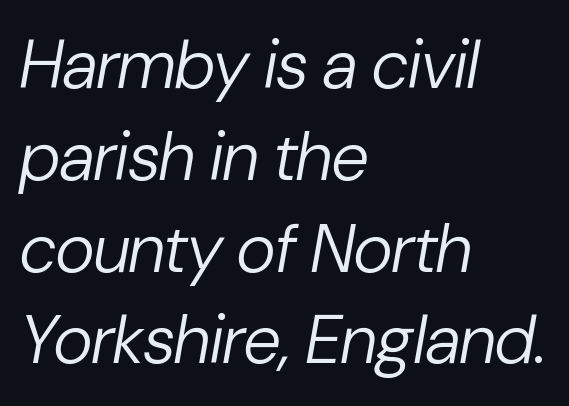
Line beginnings align vertically; line endings do not. Posture: slanted. Clear beneath every line of the passage. Spacing verdict: proportional, widths tailored to each character. Whoever set this chose a conventional vertical rhythm. Caption: standard tracking, unaltered.
